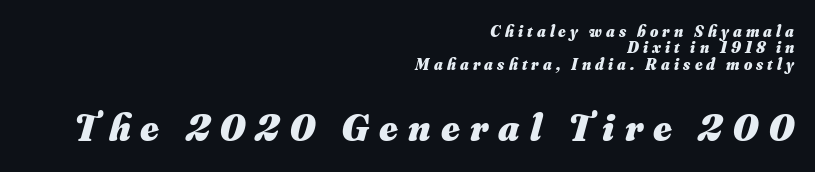
Q: Is the text bold? A: Yes.
Q: Is the text italic (slanted)? A: Yes, it leans right by about 16 degrees.
Q: Is the text underlined? A: No.
Q: How is the paragraph aligned? A: Right-aligned.
Q: Is the spacing between letters normal or unusually wide? A: Unusually wide.
Q: Is the spacing between lines tight, normal or loose? A: Tight.
Q: Which block of text is set in a larger size, the first (top) or the second (bottom)? A: The second (bottom) one.
Q: Width (condensed, normal, or wide)? A: Normal.
Q: Stroke contrast? A: Medium.
Q: x-height? A: Small.
Q: Monospaced? A: No.
